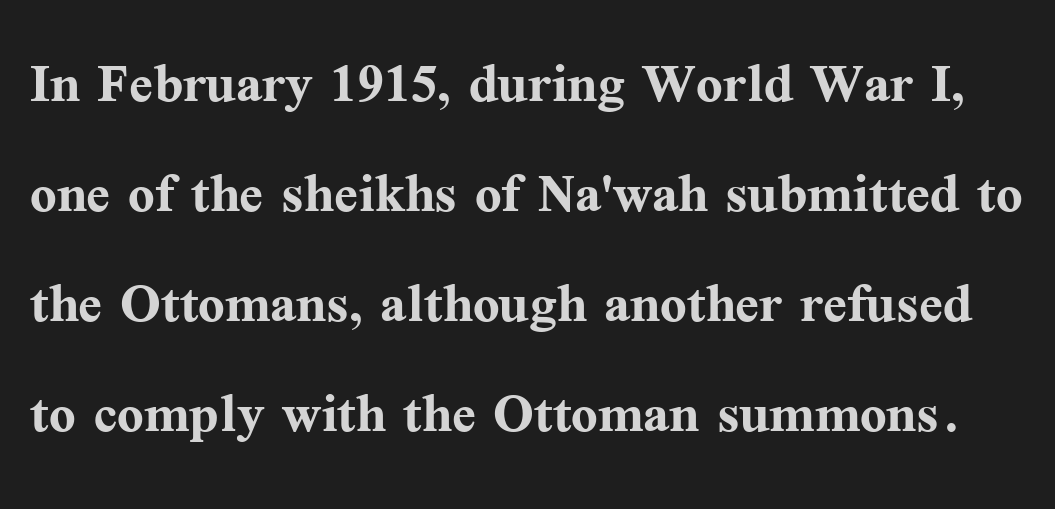
Q: Is the text bold? A: Yes.
Q: Is the text italic (slanted)? A: No, it is upright.
Q: Is the typeface a serif or a sans-serif typeface? A: Serif.
Q: Is the text underlined? A: No.
Q: Is the spacing between letters normal or unusually wide? A: Normal.
Q: Is the spacing between lines tight, normal or loose? A: Normal.
Q: Width (condensed, normal, or wide)? A: Normal.
Q: Stroke contrast? A: Medium.
Q: x-height? A: Medium.
Q: Monospaced? A: No.
